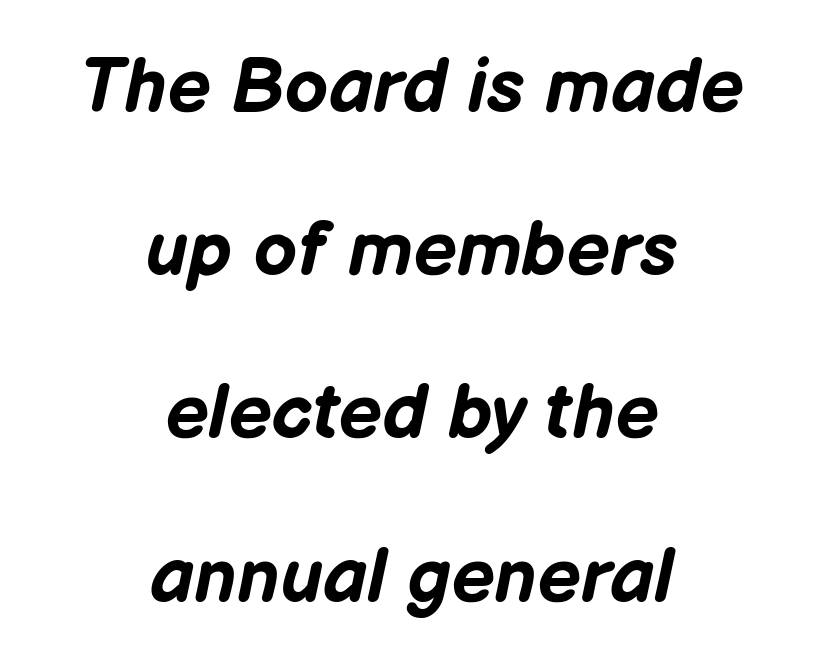
Q: Is the text bold? A: Yes.
Q: Is the text italic (slanted)? A: Yes, it leans right by about 12 degrees.
Q: Is the text underlined? A: No.
Q: How is the paragraph aligned? A: Centered.
Q: Is the spacing between letters normal or unusually wide? A: Normal.
Q: Is the spacing between lines tight, normal or loose? A: Loose.
Q: Width (condensed, normal, or wide)? A: Normal.
Q: Stroke contrast? A: Low.
Q: x-height? A: Medium.
Q: Monospaced? A: No.
